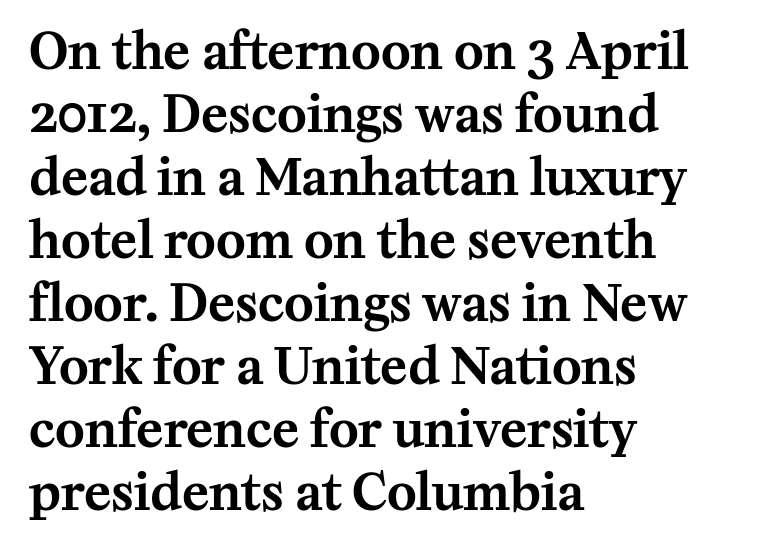
The ragged edge is on the right, which tells us the setting is flush left. Compared with typical paragraphs, the rows here are spaced about the same. Is this a sans? No — the strokes have serifs. Looks like regular typesetting: each glyph gets only the width it needs. The letterforms sit shoulder to shoulder at normal distance.
